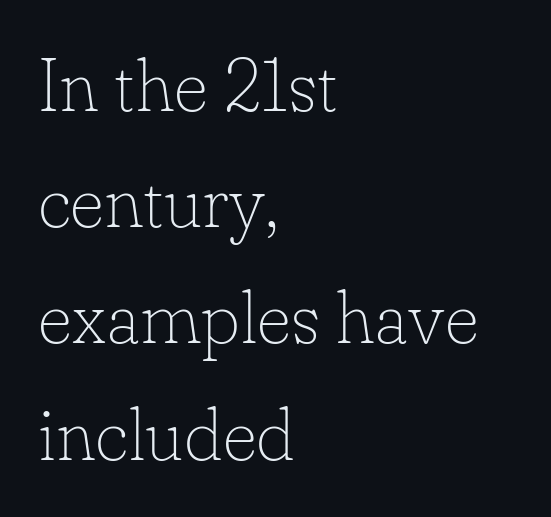
The designer left line spacing at the default. Weight: not bold — regular or lighter. Note the varied advance widths — an 'i' is clearly narrower than an 'm'. The letters carry serifs — small finishing strokes at the ends of their stems. The lines are quadded left.
